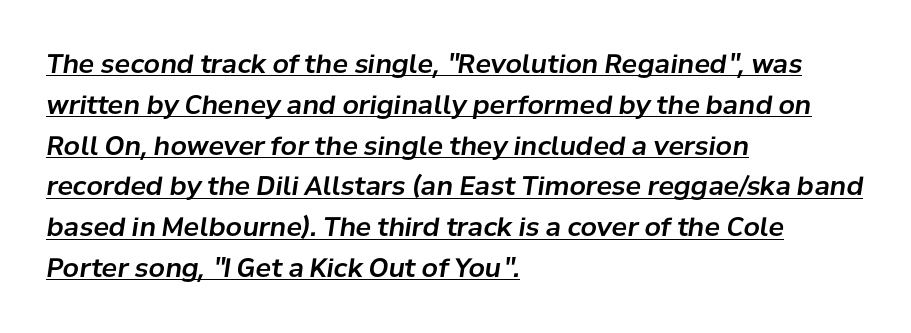
{"italic": "yes", "lean": "right", "slant_degrees": 8, "underline": "yes", "align": "left", "line_spacing": "normal", "line_spacing_ratio": 1.57, "letter_spacing": "normal", "letter_spacing_em": 0.0, "glyph_px": 26}
